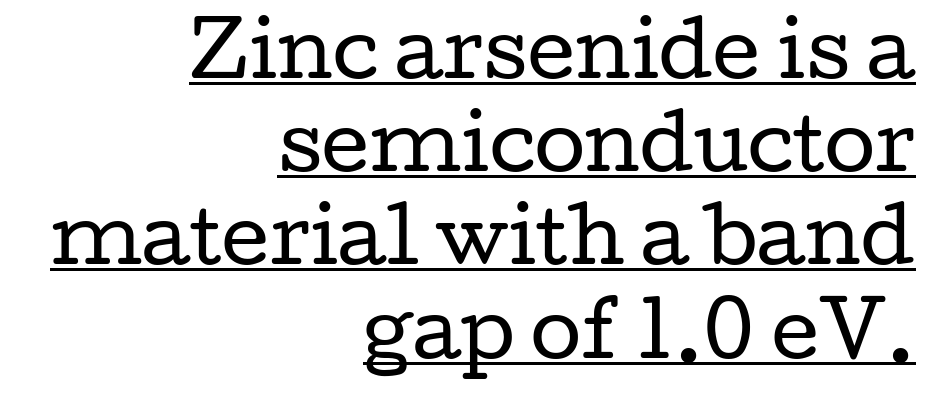
Q: Is the text bold? A: No.
Q: Is the text italic (slanted)? A: No, it is upright.
Q: Is the typeface a serif or a sans-serif typeface? A: Serif.
Q: Is the text underlined? A: Yes.
Q: How is the paragraph aligned? A: Right-aligned.
Q: Is the spacing between letters normal or unusually wide? A: Normal.
Q: Is the spacing between lines tight, normal or loose? A: Normal.
Q: Width (condensed, normal, or wide)? A: Wide.
Q: Stroke contrast? A: Low.
Q: x-height? A: Medium.
Q: Monospaced? A: No.
